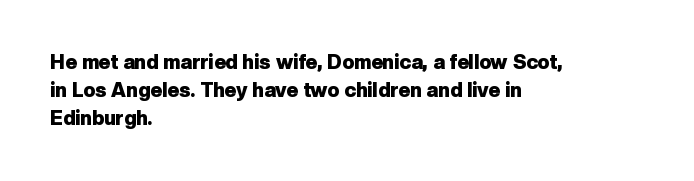
Upright lettering throughout. Each line starts at the same left margin while the right side varies. The passage shown has conventional tracking throughout. The glyphs have the mass of a bold cut. Summary of vertical rhythm: regular, with standard interline spacing. Words float on clear page, feet unadorned.
